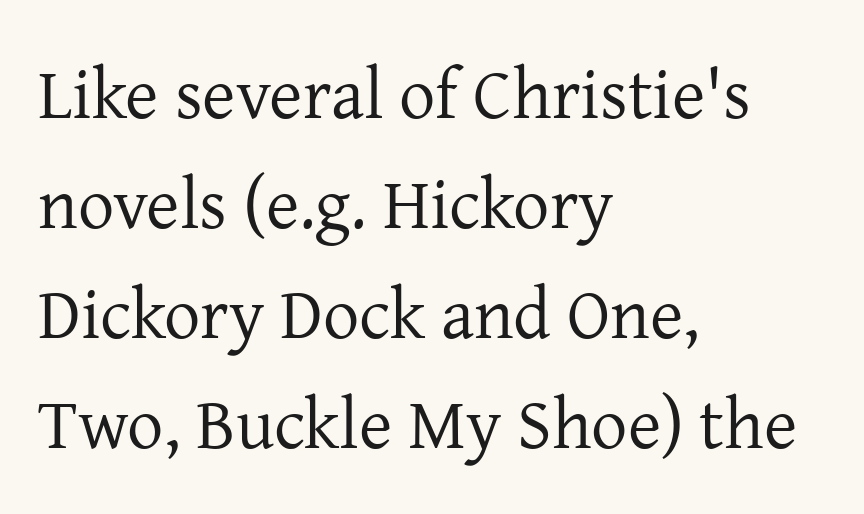
The letters stand straight up with perfectly vertical stems. Is the letter spacing exaggerated? No — it looks like the ordinary default. The glyphs in this specimen are seriffed. The weight tops out at a normal text grade. Caption: multi-line text, flush left, ragged right.
